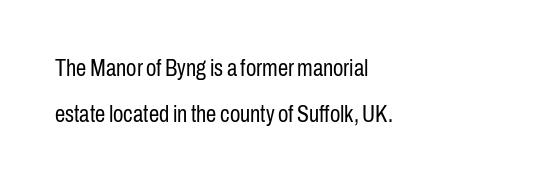
The image shows 23 px text type, upright; set left-aligned, loose line spacing (2.01x), normal letter spacing, not underlined.
